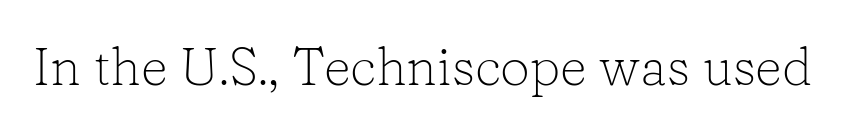
Rule under the text: the space is simply empty. Letter spacing: default. The characters are drawn with everyday or finer stroke widths. The letters advance in unequal steps, a hallmark of proportional type. Does the lettering tilt? It doesn't — this is upright. Serif or sans? Serif — the stroke terminals have little feet.
